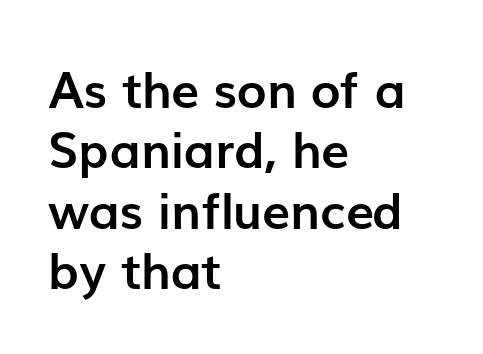
Q: Is the text bold? A: Yes.
Q: Is the text italic (slanted)? A: No, it is upright.
Q: Is the typeface a serif or a sans-serif typeface? A: Sans-serif.
Q: Is the text underlined? A: No.
Q: How is the paragraph aligned? A: Left-aligned.
Q: Is the spacing between letters normal or unusually wide? A: Normal.
Q: Width (condensed, normal, or wide)? A: Normal.
Q: Stroke contrast? A: Low.
Q: x-height? A: Medium.
Q: Monospaced? A: No.
